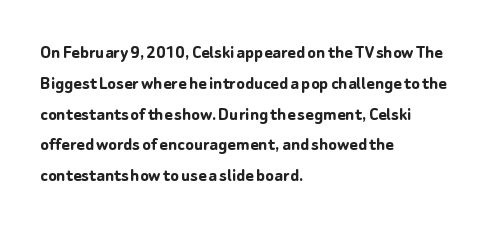
{"italic": "no", "bold": "yes", "underline": "no", "align": "left", "line_spacing": "normal", "line_spacing_ratio": 1.54, "letter_spacing": "normal", "letter_spacing_em": 0.0, "glyph_px": 20}
